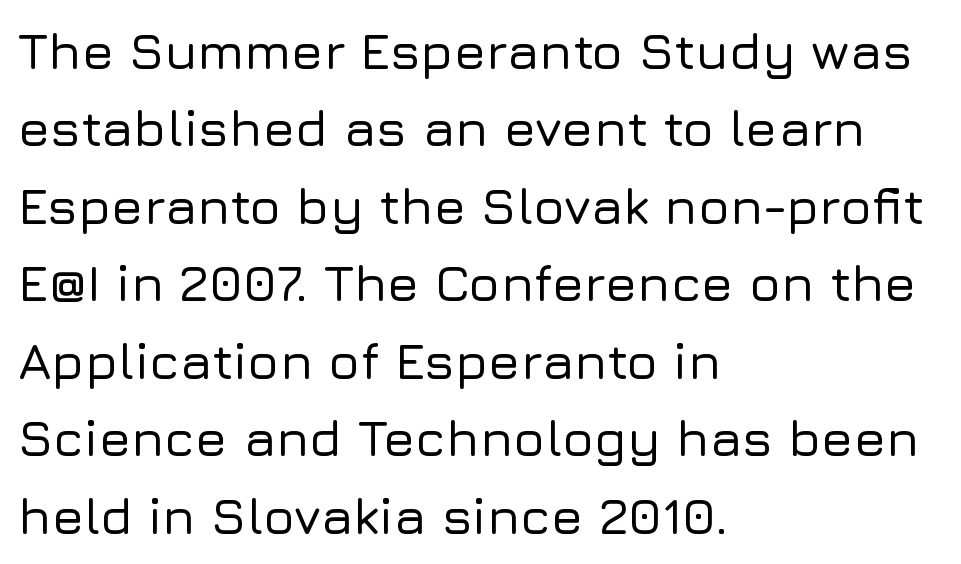
{"serif": "no", "italic": "no", "width": "normal", "stroke_contrast": "low", "x_height": "medium", "monospaced": "no", "underline": "no", "align": "left", "line_spacing": "normal", "line_spacing_ratio": 1.49, "letter_spacing": "normal", "letter_spacing_em": 0.0, "glyph_px": 52}
